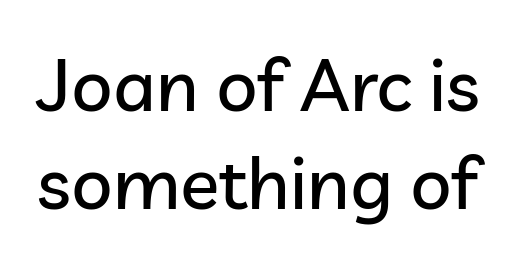
{"serif": "no", "italic": "no", "width": "normal", "stroke_contrast": "low", "x_height": "medium", "monospaced": "no", "underline": "no", "line_spacing": "normal", "line_spacing_ratio": 1.34, "letter_spacing": "normal", "letter_spacing_em": 0.0, "glyph_px": 73}
